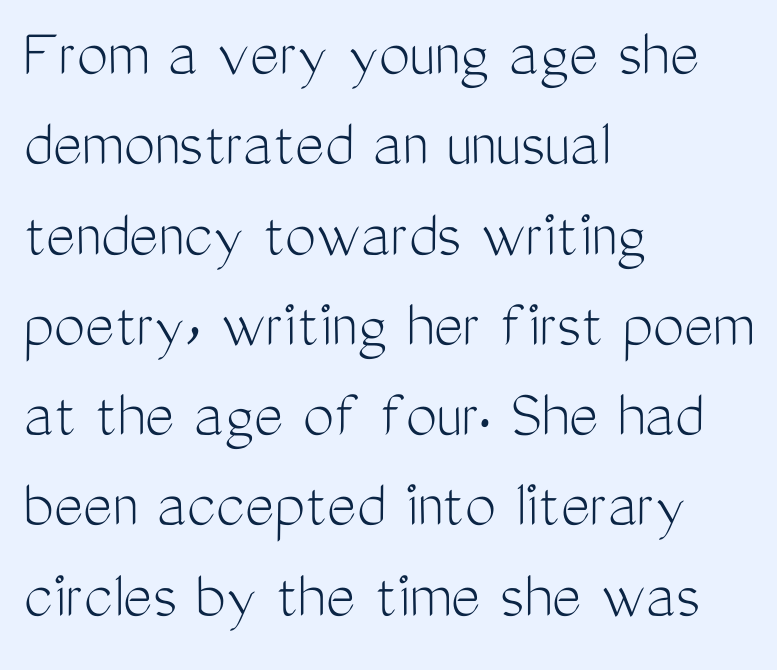
Q: Is the text bold? A: No.
Q: Is the text italic (slanted)? A: No, it is upright.
Q: Is the typeface a serif or a sans-serif typeface? A: Sans-serif.
Q: Is the text underlined? A: No.
Q: How is the paragraph aligned? A: Left-aligned.
Q: Is the spacing between letters normal or unusually wide? A: Normal.
Q: Is the spacing between lines tight, normal or loose? A: Normal.
Q: Width (condensed, normal, or wide)? A: Condensed.
Q: Stroke contrast? A: Medium.
Q: x-height? A: Medium.
Q: Monospaced? A: No.
